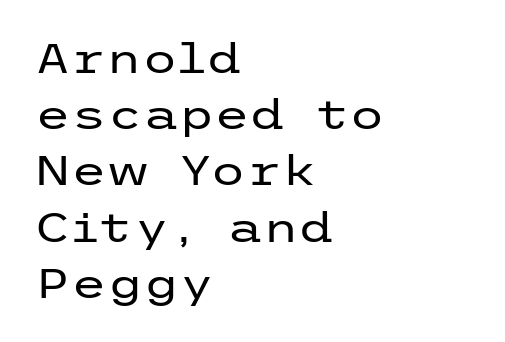
Q: Is the text bold? A: No.
Q: Is the text italic (slanted)? A: No, it is upright.
Q: Is the typeface a serif or a sans-serif typeface? A: Sans-serif.
Q: Is the text underlined? A: No.
Q: How is the paragraph aligned? A: Left-aligned.
Q: Is the spacing between letters normal or unusually wide? A: Normal.
Q: Is the spacing between lines tight, normal or loose? A: Normal.
Q: Width (condensed, normal, or wide)? A: Wide.
Q: Stroke contrast? A: Low.
Q: x-height? A: Medium.
